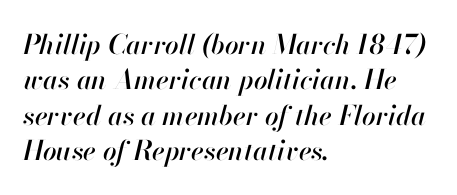
The image shows 27 px text type, italic (leaning right); set left-aligned, normal line spacing (1.31x), normal letter spacing, not underlined.
